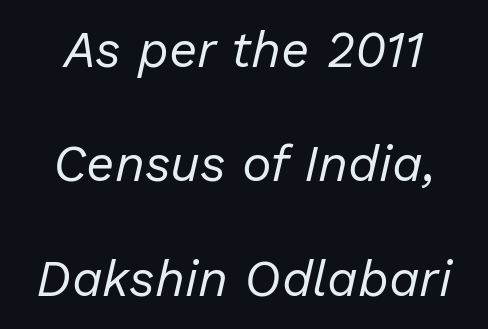
{"italic": "yes", "lean": "right", "slant_degrees": 13, "bold": "no", "weight": "regular", "width": "normal", "stroke_contrast": "low", "x_height": "medium", "monospaced": "no", "underline": "no", "line_spacing": "loose", "line_spacing_ratio": 2.29, "letter_spacing": "normal", "letter_spacing_em": 0.0, "glyph_px": 50}
